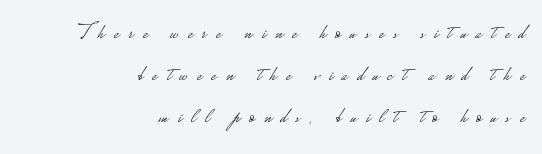
The image shows 21 px text type; set right-aligned, loose line spacing (2.01x), unusually wide letter spacing (+0.44 em), not underlined.
